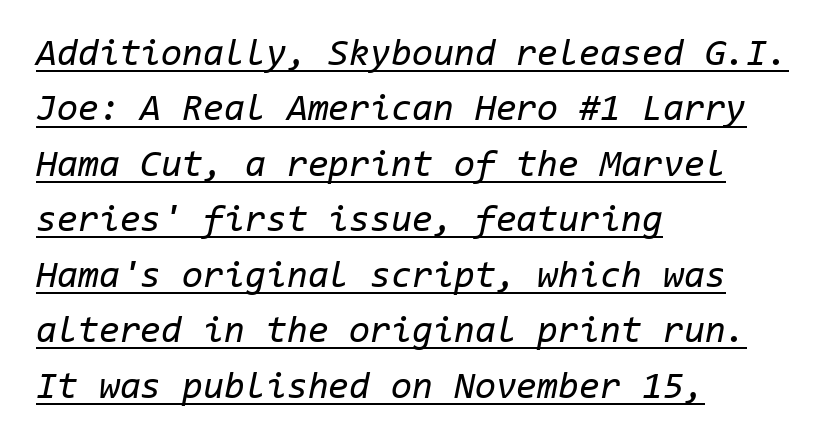
The image shows 38 px regular-weight type, italic (leaning right), monospaced; set left-aligned, normal line spacing (1.46x), normal letter spacing, underlined; low stroke contrast and a medium x-height.
